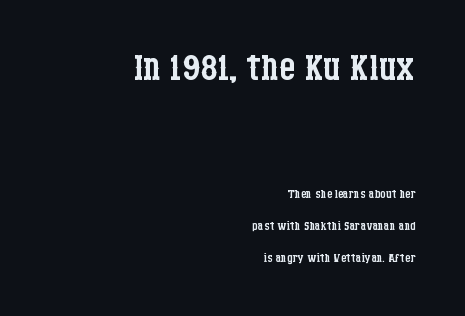
The image shows 52 px regular-weight, condensed serif type, upright; set right-aligned, line spacing 1.88x, normal letter spacing, not underlined; the first (top) block is 3.06x larger; low stroke contrast and a large x-height.
